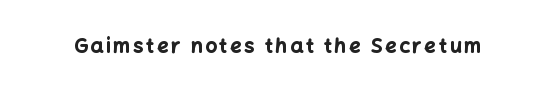
Q: Is the text bold? A: Yes.
Q: Is the text italic (slanted)? A: No, it is upright.
Q: Is the text underlined? A: No.
